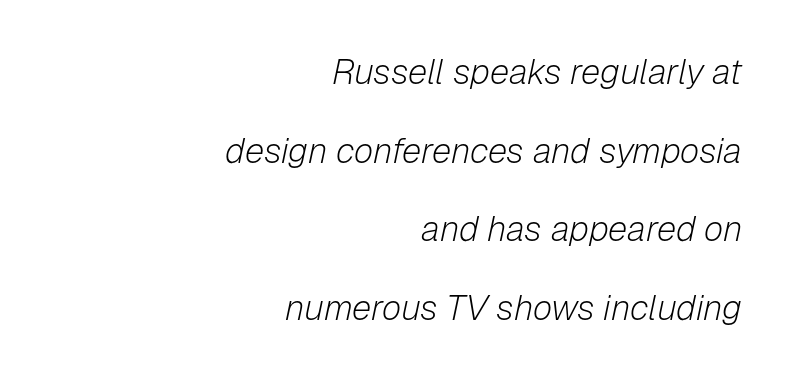
Q: Is the text bold? A: No.
Q: Is the text italic (slanted)? A: Yes, it leans right by about 12 degrees.
Q: Is the text underlined? A: No.
Q: How is the paragraph aligned? A: Right-aligned.
Q: Is the spacing between letters normal or unusually wide? A: Normal.
Q: Is the spacing between lines tight, normal or loose? A: Loose.
Q: Width (condensed, normal, or wide)? A: Normal.
Q: Stroke contrast? A: Low.
Q: x-height? A: Medium.
Q: Monospaced? A: No.
